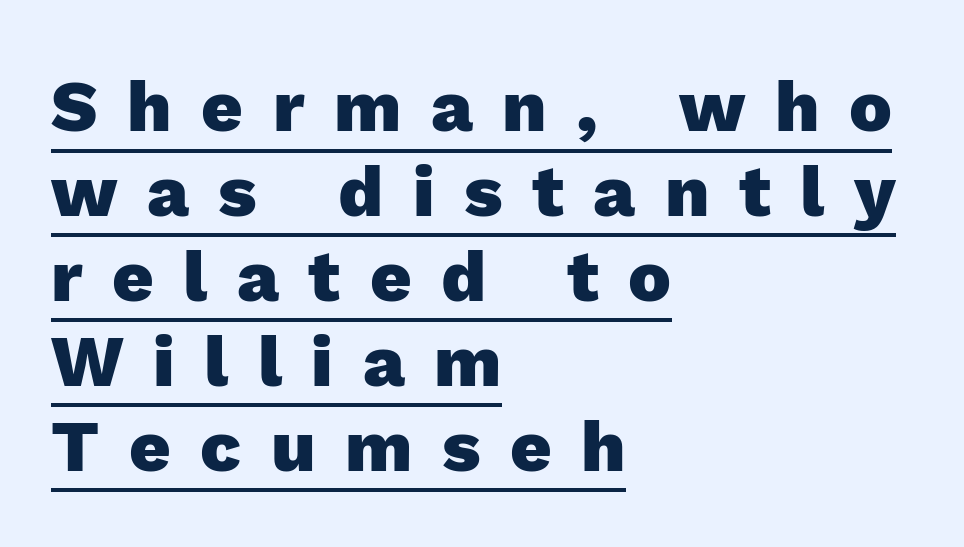
{"serif": "no", "italic": "no", "bold": "yes", "weight": "heavy", "width": "normal", "x_height": "medium", "monospaced": "no", "underline": "yes", "align": "left", "line_spacing_ratio": 1.18, "letter_spacing": "wide", "letter_spacing_em": 0.41, "glyph_px": 72}
